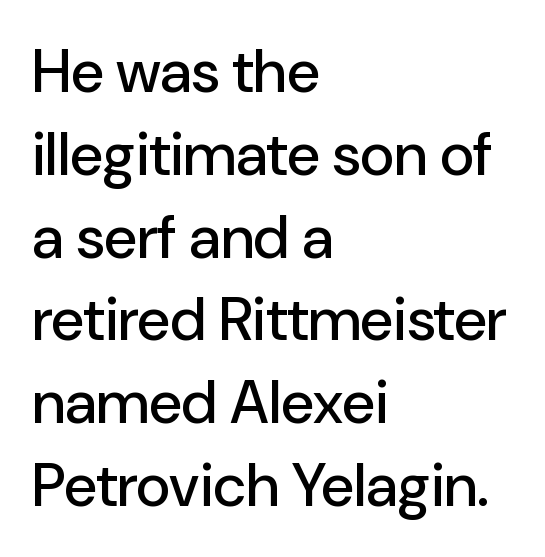
Q: Is the text italic (slanted)? A: No, it is upright.
Q: Is the typeface a serif or a sans-serif typeface? A: Sans-serif.
Q: Is the text underlined? A: No.
Q: How is the paragraph aligned? A: Left-aligned.
Q: Is the spacing between letters normal or unusually wide? A: Normal.
Q: Is the spacing between lines tight, normal or loose? A: Normal.
Q: Width (condensed, normal, or wide)? A: Normal.
Q: Stroke contrast? A: Low.
Q: x-height? A: Medium.
Q: Monospaced? A: No.
